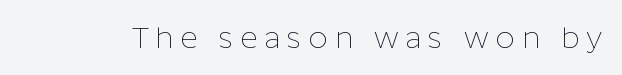
{"serif": "no", "italic": "no", "bold": "no", "weight": "thin", "width": "normal", "stroke_contrast": "low", "x_height": "medium", "monospaced": "no", "underline": "no", "letter_spacing": "wide", "letter_spacing_em": 0.23, "glyph_px": 30}
